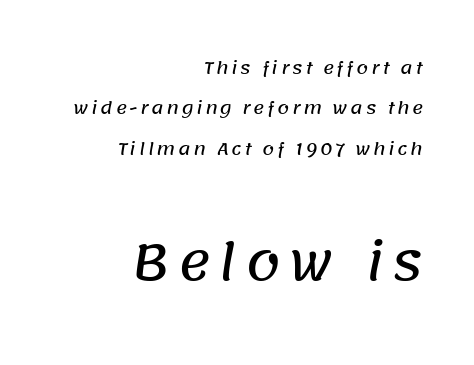
{"serif": "no", "width": "normal", "stroke_contrast": "low", "x_height": "large", "monospaced": "no", "underline": "no", "align": "right", "line_spacing": "loose", "line_spacing_ratio": 2.38, "larger_block": "second", "size_ratio": 2.94, "glyph_px": 50}
